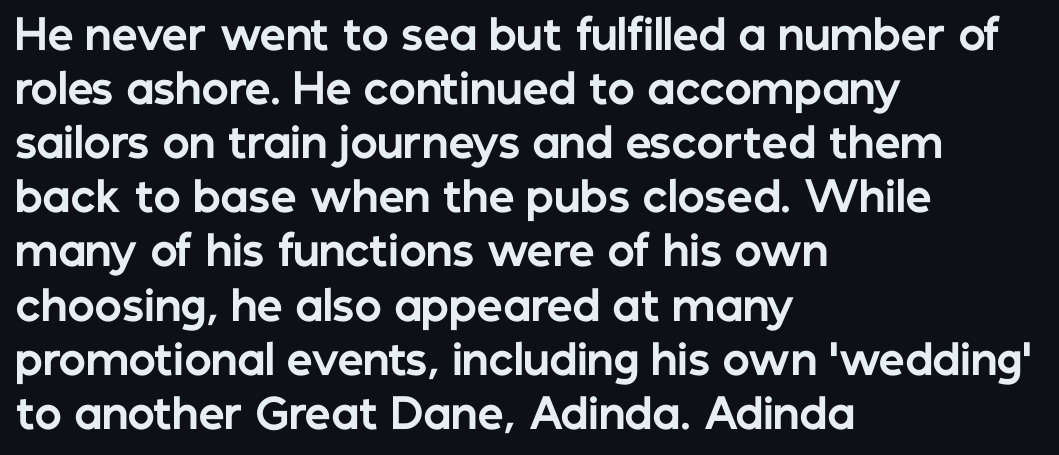
{"serif": "no", "italic": "no", "bold": "yes", "weight": "bold", "width": "normal", "stroke_contrast": "low", "x_height": "medium", "monospaced": "no", "underline": "no", "align": "left", "line_spacing": "normal", "line_spacing_ratio": 1.32, "letter_spacing": "normal", "letter_spacing_em": 0.0, "glyph_px": 41}
